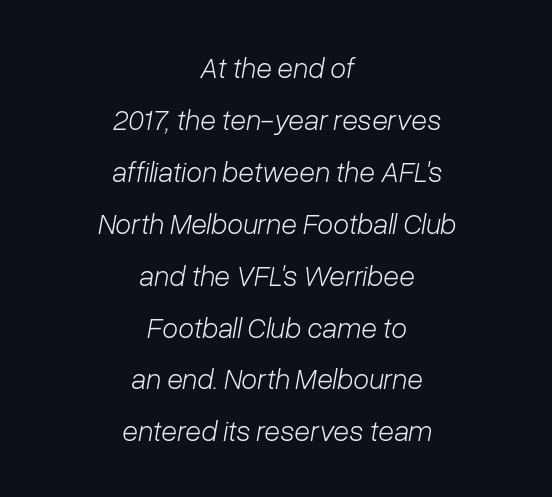
{"italic": "yes", "lean": "right", "slant_degrees": 10, "bold": "no", "weight": "light", "width": "normal", "stroke_contrast": "low", "x_height": "medium", "monospaced": "no", "underline": "no", "align": "center", "line_spacing_ratio": 1.79, "letter_spacing": "normal", "letter_spacing_em": 0.0, "glyph_px": 29}
